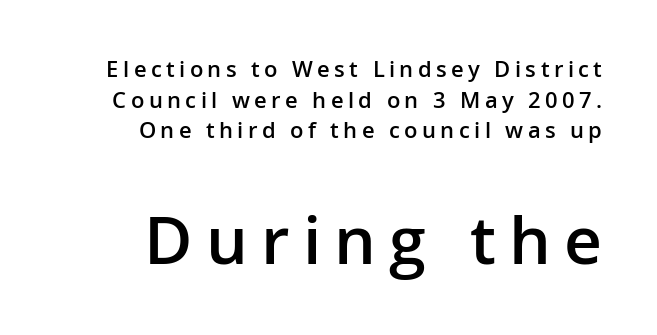
{"serif": "no", "italic": "no", "bold": "semi", "weight": "semibold", "width": "normal", "stroke_contrast": "low", "x_height": "medium", "monospaced": "no", "underline": "no", "align": "right", "line_spacing": "normal", "line_spacing_ratio": 1.39, "letter_spacing": "wide", "letter_spacing_em": 0.2, "larger_block": "second", "size_ratio": 3.0, "glyph_px": 66}
